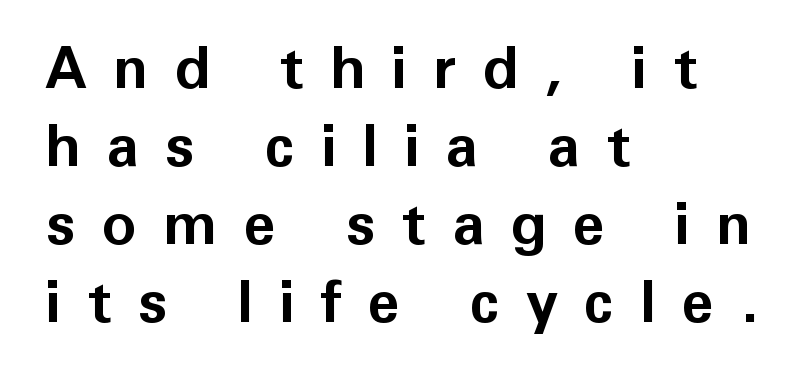
No word sits above an underline. I'd call this a sans setting — the letters go barefoot. Horizontal bands of white between lines are of average thickness. The letters advance in unequal steps, a hallmark of proportional type. Do the letters lean? They stand straight.
